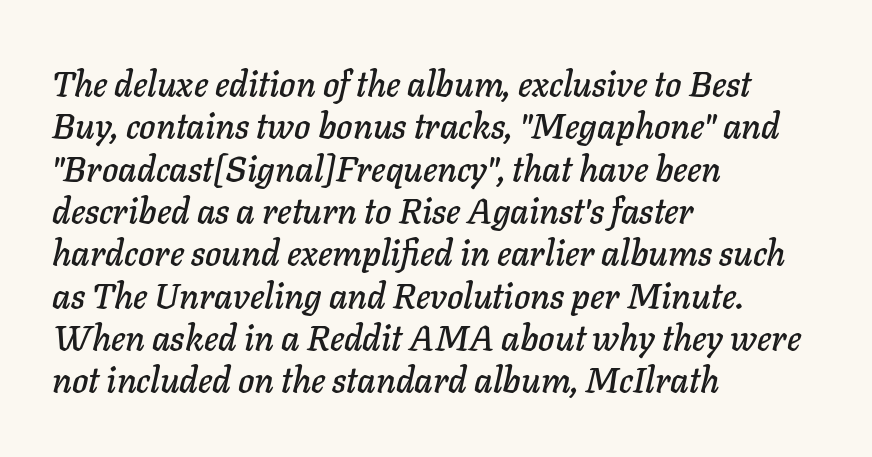
Q: Is the text italic (slanted)? A: Yes, it leans right by about 11 degrees.
Q: Is the text underlined? A: No.
Q: How is the paragraph aligned? A: Left-aligned.
Q: Is the spacing between letters normal or unusually wide? A: Normal.
Q: Width (condensed, normal, or wide)? A: Normal.
Q: Stroke contrast? A: Low.
Q: x-height? A: Medium.
Q: Monospaced? A: No.
